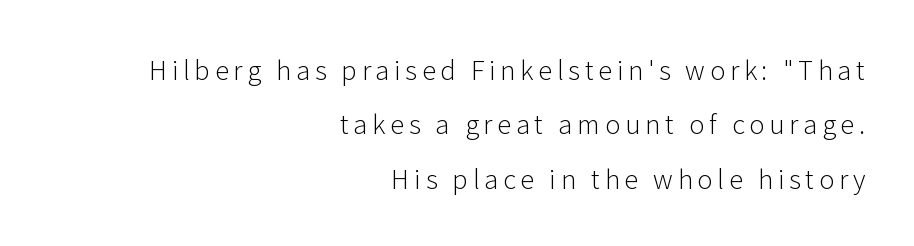
Q: Is the text bold? A: No.
Q: Is the text italic (slanted)? A: No, it is upright.
Q: Is the text underlined? A: No.
Q: How is the paragraph aligned? A: Right-aligned.
Q: Is the spacing between lines tight, normal or loose? A: Loose.
